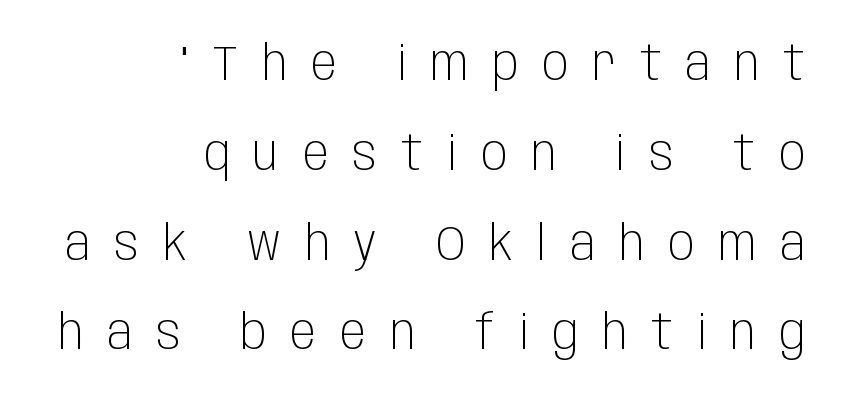
The image shows 48 px light, condensed sans-serif type, upright; set right-aligned, line spacing 1.87x, unusually wide letter spacing (+0.5 em), not underlined; low stroke contrast and a large x-height.
